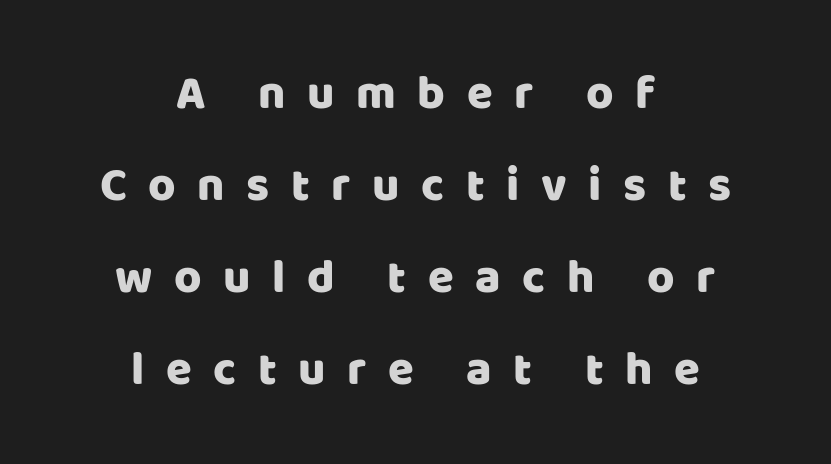
Q: Is the text italic (slanted)? A: No, it is upright.
Q: Is the typeface a serif or a sans-serif typeface? A: Sans-serif.
Q: Is the text underlined? A: No.
Q: How is the paragraph aligned? A: Centered.
Q: Is the spacing between letters normal or unusually wide? A: Unusually wide.
Q: Is the spacing between lines tight, normal or loose? A: Loose.
Q: Width (condensed, normal, or wide)? A: Normal.
Q: Stroke contrast? A: Low.
Q: x-height? A: Large.
Q: Monospaced? A: No.
